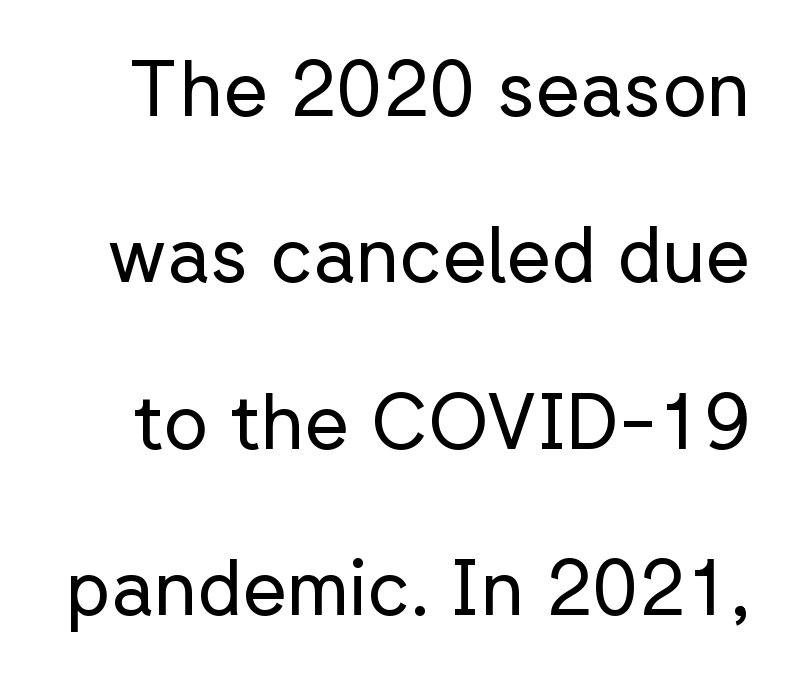
A typesetter would call this proportional, since set widths differ per character. Interline gaps are noticeably wide in this sample. The strokes are not fattened; the text isn't bold. Type style note: lacks serifs. Posture: upright roman.
